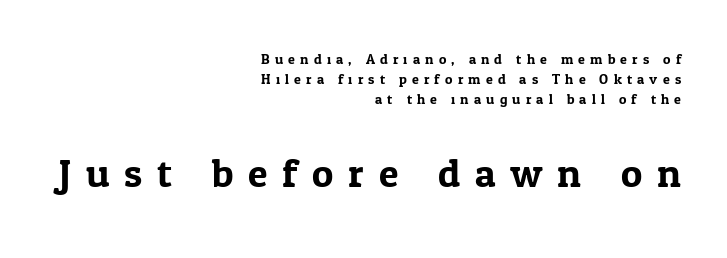
Q: Is the text italic (slanted)? A: No, it is upright.
Q: Is the typeface a serif or a sans-serif typeface? A: Serif.
Q: Is the text underlined? A: No.
Q: How is the paragraph aligned? A: Right-aligned.
Q: Is the spacing between letters normal or unusually wide? A: Unusually wide.
Q: Is the spacing between lines tight, normal or loose? A: Normal.
Q: Which block of text is set in a larger size, the first (top) or the second (bottom)? A: The second (bottom) one.
Q: Width (condensed, normal, or wide)? A: Normal.
Q: Stroke contrast? A: Low.
Q: x-height? A: Medium.
Q: Monospaced? A: No.
